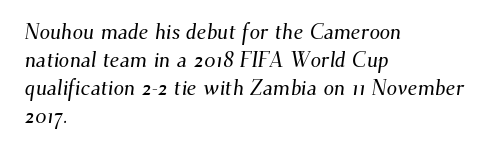
The image shows 21 px text type; set left-aligned, normal line spacing (1.33x), normal letter spacing, not underlined.
